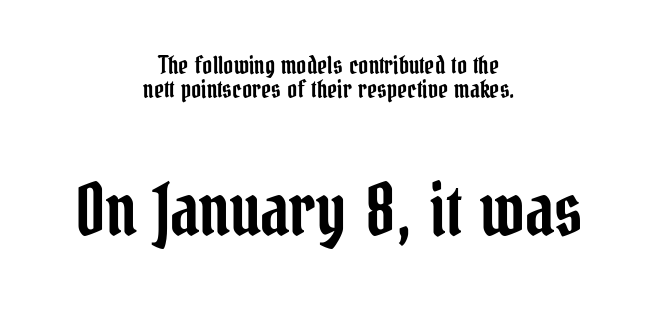
The image shows 71 px condensed serif type, upright; set centered, tight line spacing (1.0x), normal letter spacing, not underlined; the second (bottom) block is 2.96x larger; low stroke contrast and a medium x-height.
